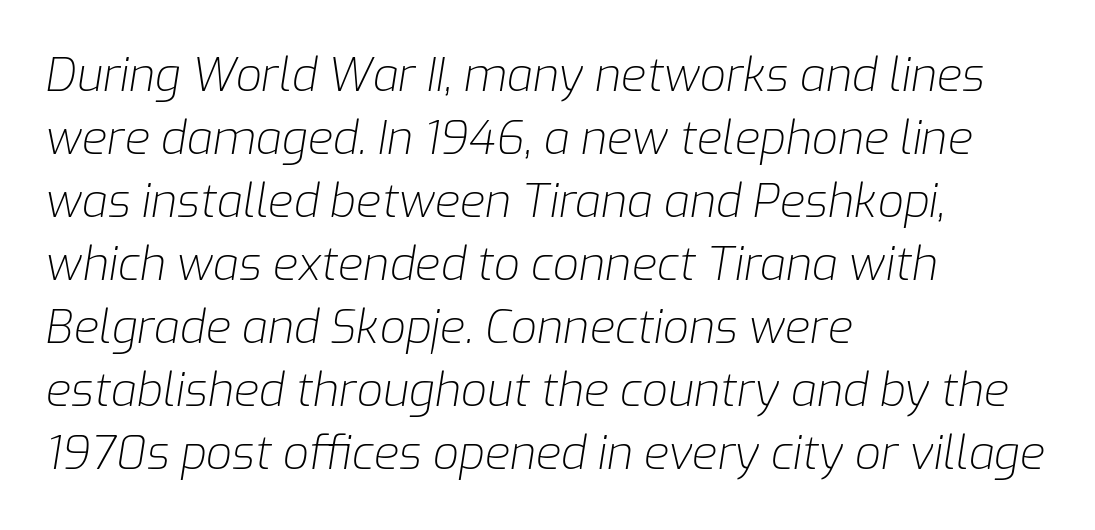
The image shows 46 px light type, italic (leaning right); set left-aligned, normal line spacing (1.37x), normal letter spacing, not underlined; low stroke contrast and a medium x-height.
